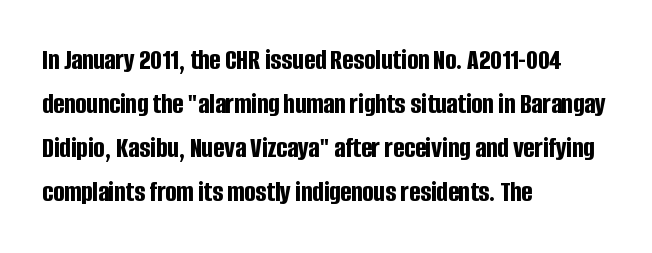
Q: Is the text bold? A: Yes.
Q: Is the text italic (slanted)? A: No, it is upright.
Q: Is the typeface a serif or a sans-serif typeface? A: Sans-serif.
Q: Is the text underlined? A: No.
Q: How is the paragraph aligned? A: Left-aligned.
Q: Is the spacing between letters normal or unusually wide? A: Normal.
Q: Is the spacing between lines tight, normal or loose? A: Normal.
Q: Width (condensed, normal, or wide)? A: Condensed.
Q: Stroke contrast? A: Low.
Q: x-height? A: Large.
Q: Monospaced? A: No.
